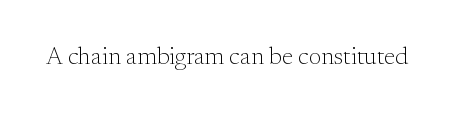
Only glyphs here, with clear space below each row. Notice how the stems are strictly vertical — no italics here. Between one letter and the next there's only the usual sliver of space. Is this a heavy cut? Hardly; it is regular or lighter.
